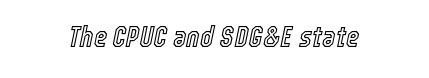
Q: Is the text italic (slanted)? A: Yes, it leans right by about 12 degrees.
Q: Is the text underlined? A: No.
Q: Is the spacing between letters normal or unusually wide? A: Normal.
Q: Width (condensed, normal, or wide)? A: Condensed.
Q: x-height? A: Medium.
Q: Monospaced? A: No.
